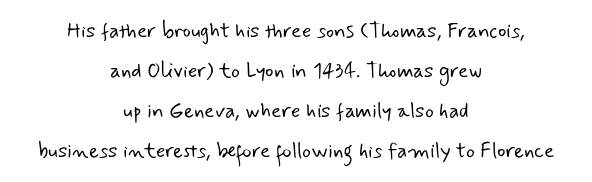
Line spacing here is loose. Caption: standard tracking, unaltered. Descenders hang freely into open space. In CSS terms this would be text-align: center. Vertical stems look standard width or narrower in stroke.
